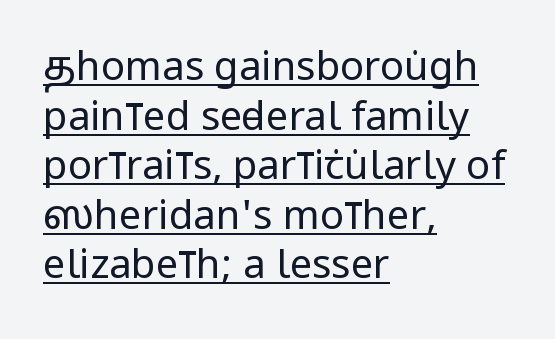
{"serif": "no", "italic": "no", "bold": "no", "weight": "regular", "width": "condensed", "stroke_contrast": "low", "x_height": "large", "monospaced": "no", "underline": "yes", "align": "left", "line_spacing_ratio": 1.24, "letter_spacing": "normal", "letter_spacing_em": 0.0, "glyph_px": 40}
